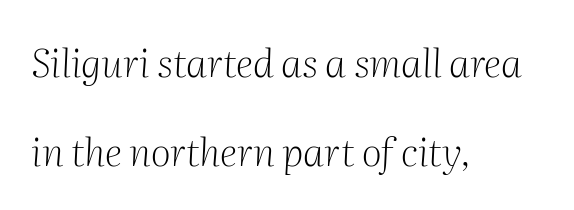
Italic: yes, the glyphs are oblique. Yep, those are serifs on the letters. The passage shown is not underscored anywhere. Is this a fixed-width face? No — the glyphs have proportional, varying widths. In CSS terms this would be text-align: left.
